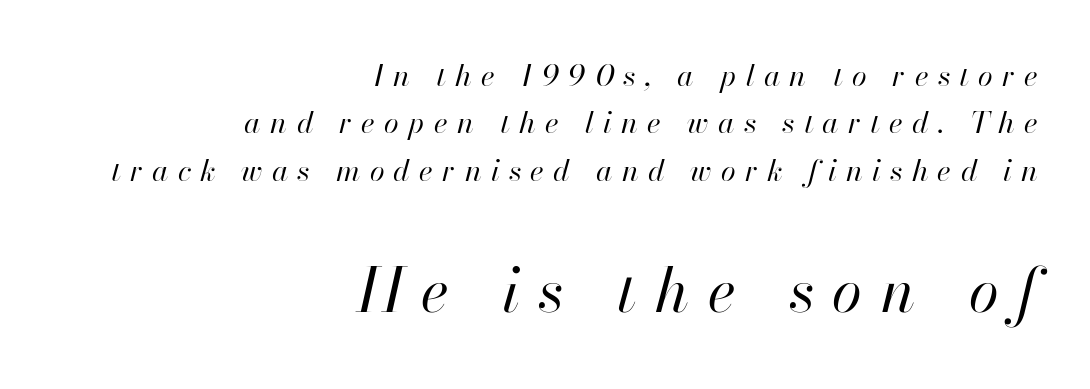
Bare-footed words on every line. How are the letters spaced? Widely, with obvious added tracking. The designer left line spacing at the default. Heaviness? Minimal to ordinary, like unemphasized prose. Italic: yes, the glyphs are oblique.
